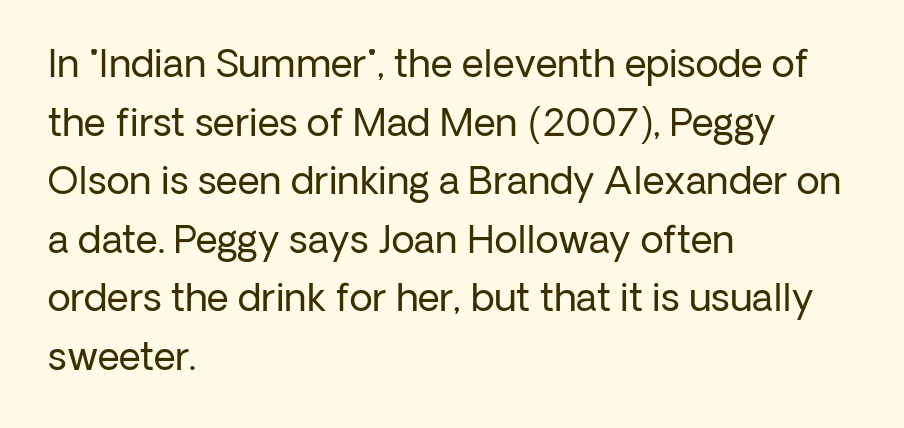
Q: Is the text bold? A: No.
Q: Is the text italic (slanted)? A: No, it is upright.
Q: Is the typeface a serif or a sans-serif typeface? A: Sans-serif.
Q: Is the text underlined? A: No.
Q: How is the paragraph aligned? A: Left-aligned.
Q: Is the spacing between letters normal or unusually wide? A: Normal.
Q: Is the spacing between lines tight, normal or loose? A: Normal.
Q: Width (condensed, normal, or wide)? A: Normal.
Q: Stroke contrast? A: Low.
Q: x-height? A: Medium.
Q: Monospaced? A: No.
